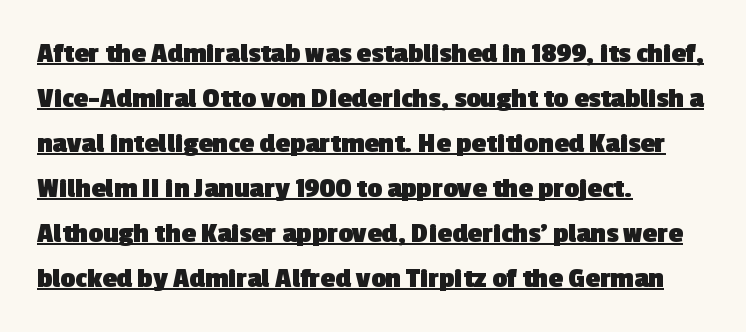
The image shows 29 px heavy sans-serif type; set left-aligned, normal line spacing (1.55x), normal letter spacing, underlined; a medium x-height.
